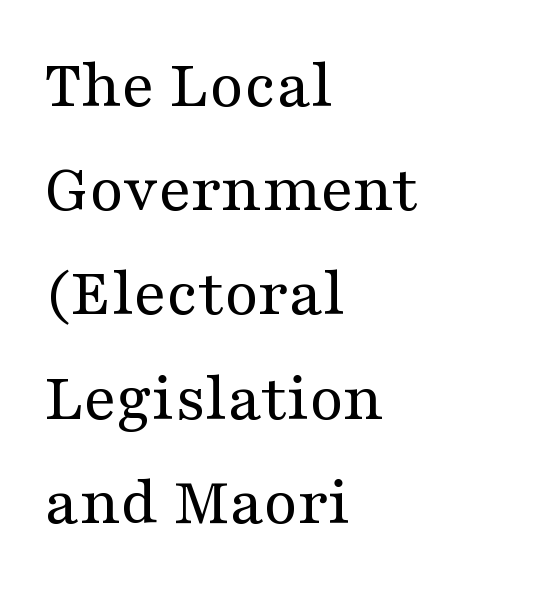
Q: Is the text bold? A: No.
Q: Is the text italic (slanted)? A: No, it is upright.
Q: Is the typeface a serif or a sans-serif typeface? A: Serif.
Q: Is the text underlined? A: No.
Q: How is the paragraph aligned? A: Left-aligned.
Q: Is the spacing between letters normal or unusually wide? A: Normal.
Q: Is the spacing between lines tight, normal or loose? A: Normal.
Q: Width (condensed, normal, or wide)? A: Wide.
Q: Stroke contrast? A: Medium.
Q: x-height? A: Medium.
Q: Monospaced? A: No.
